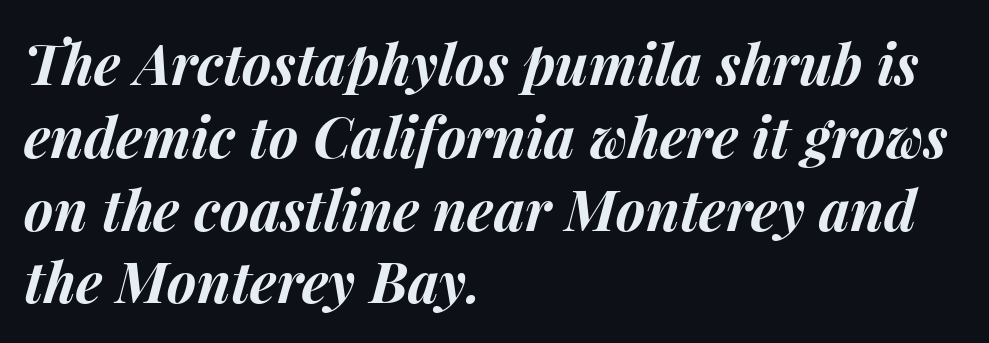
This sample has the flowing, uneven cadence of proportional lettering. These lines sit exactly where default settings would place them. The lines are quadded left. The passage shown is not underscored anywhere. Inter-character spacing is left at the font's built-in metrics.
